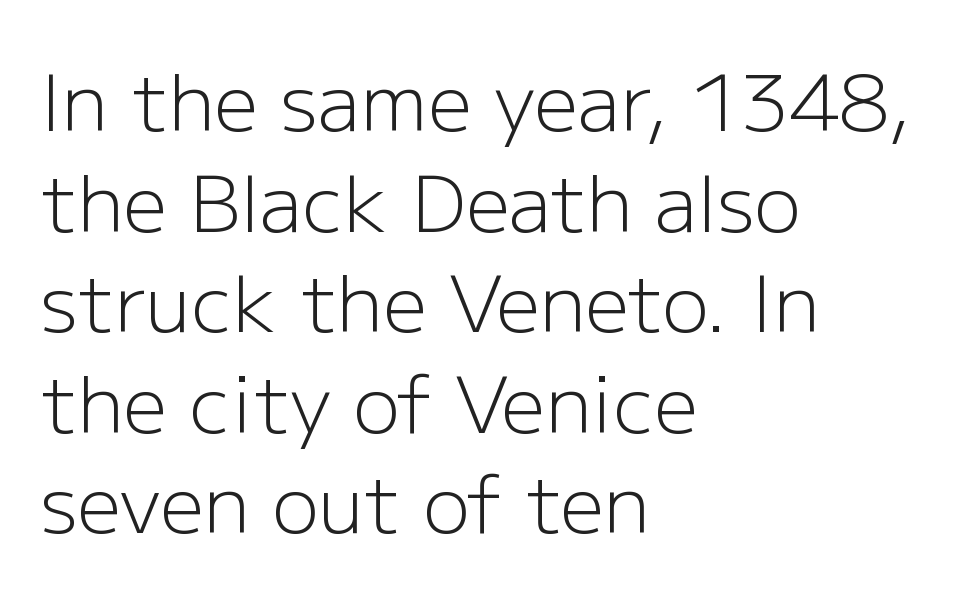
Q: Is the text bold? A: No.
Q: Is the text italic (slanted)? A: No, it is upright.
Q: Is the typeface a serif or a sans-serif typeface? A: Sans-serif.
Q: Is the text underlined? A: No.
Q: How is the paragraph aligned? A: Left-aligned.
Q: Is the spacing between letters normal or unusually wide? A: Normal.
Q: Is the spacing between lines tight, normal or loose? A: Normal.
Q: Width (condensed, normal, or wide)? A: Normal.
Q: Stroke contrast? A: Low.
Q: x-height? A: Medium.
Q: Monospaced? A: No.
